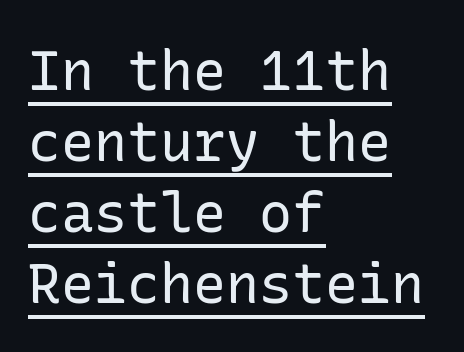
Letter spacing: default. Which margin do the lines hug? The left one — the right edge is uneven. Stroke mass is kept to a normal reading level or below. When letters stand straight like this, we call the style roman or upright. How would I describe the line gaps? Plain and ordinary. Every word sits above its own underline.
